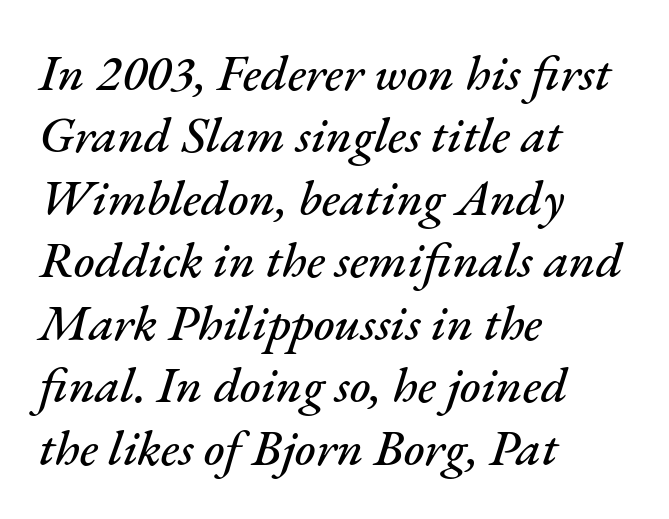
{"italic": "yes", "lean": "right", "slant_degrees": 17, "width": "normal", "stroke_contrast": "medium", "x_height": "small", "monospaced": "no", "underline": "no", "align": "left", "line_spacing": "normal", "line_spacing_ratio": 1.25, "letter_spacing": "normal", "letter_spacing_em": 0.0, "glyph_px": 50}
